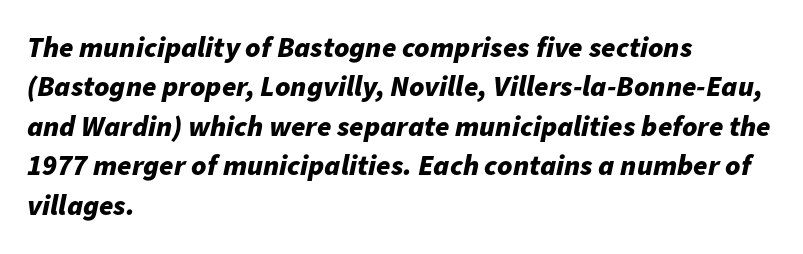
Q: Is the text bold? A: Yes.
Q: Is the text italic (slanted)? A: Yes, it leans right by about 11 degrees.
Q: Is the text underlined? A: No.
Q: How is the paragraph aligned? A: Left-aligned.
Q: Is the spacing between letters normal or unusually wide? A: Normal.
Q: Is the spacing between lines tight, normal or loose? A: Normal.
Q: Width (condensed, normal, or wide)? A: Normal.
Q: Stroke contrast? A: Low.
Q: x-height? A: Medium.
Q: Monospaced? A: No.
